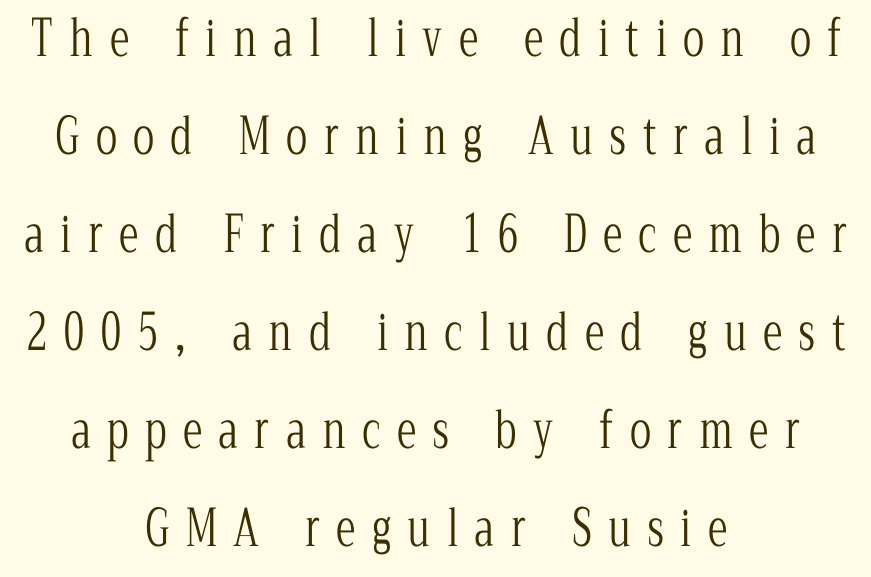
{"serif": "yes", "italic": "no", "bold": "no", "weight": "light", "width": "condensed", "stroke_contrast": "low", "x_height": "medium", "monospaced": "no", "underline": "no", "align": "center", "line_spacing": "loose", "line_spacing_ratio": 1.96, "letter_spacing": "wide", "letter_spacing_em": 0.33, "glyph_px": 50}
